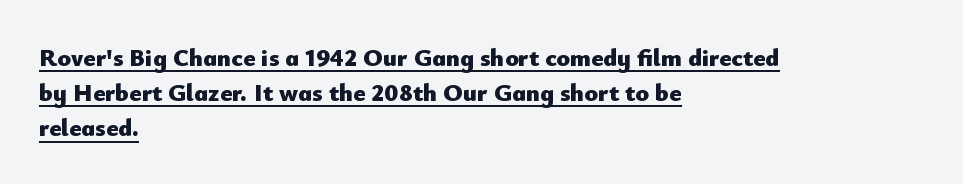
The image shows 25 px bold type, upright; set left-aligned, normal line spacing (1.41x), normal letter spacing, underlined.
